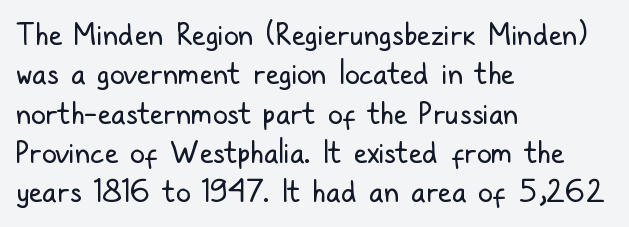
Q: Is the text bold? A: No.
Q: Is the text italic (slanted)? A: No, it is upright.
Q: Is the typeface a serif or a sans-serif typeface? A: Sans-serif.
Q: Is the text underlined? A: No.
Q: How is the paragraph aligned? A: Left-aligned.
Q: Is the spacing between letters normal or unusually wide? A: Normal.
Q: Is the spacing between lines tight, normal or loose? A: Normal.
Q: Width (condensed, normal, or wide)? A: Condensed.
Q: Stroke contrast? A: Low.
Q: x-height? A: Medium.
Q: Monospaced? A: No.
